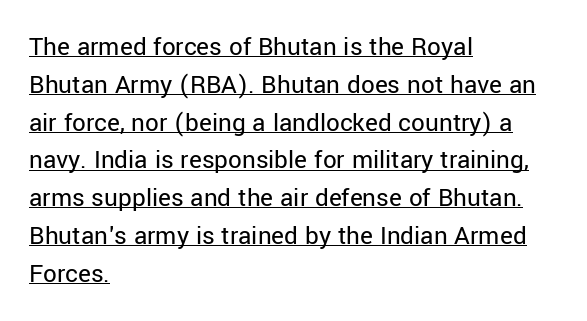
The image shows 27 px text type, upright; set left-aligned, normal line spacing (1.4x), normal letter spacing, underlined.
